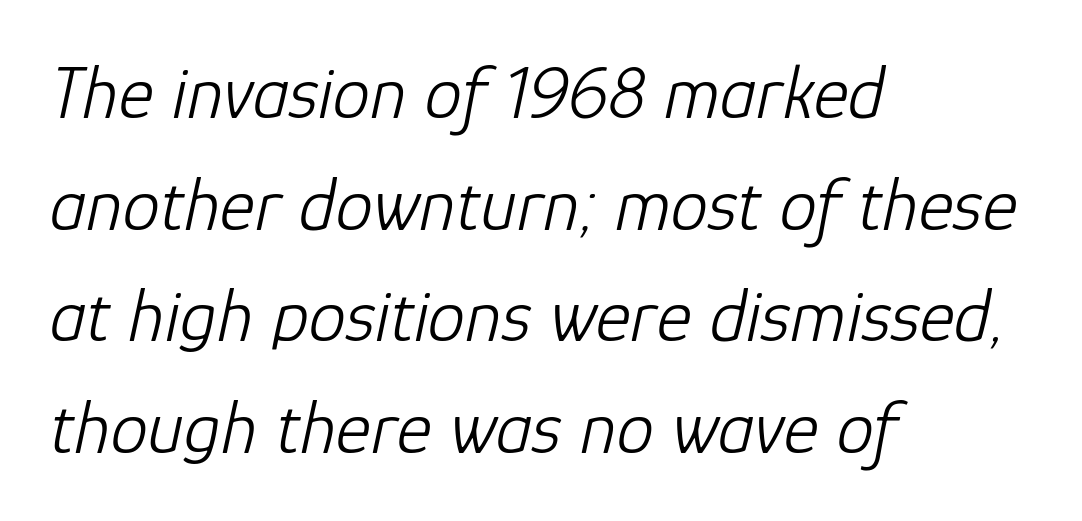
{"italic": "yes", "lean": "right", "slant_degrees": 12, "bold": "no", "weight": "light", "width": "normal", "stroke_contrast": "low", "x_height": "medium", "monospaced": "no", "underline": "no", "align": "left", "line_spacing": "normal", "line_spacing_ratio": 1.49, "letter_spacing": "normal", "letter_spacing_em": 0.0, "glyph_px": 75}
